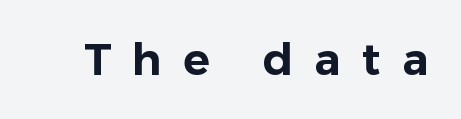
Q: Is the text italic (slanted)? A: No, it is upright.
Q: Is the typeface a serif or a sans-serif typeface? A: Sans-serif.
Q: Is the text underlined? A: No.
Q: Is the spacing between letters normal or unusually wide? A: Unusually wide.
Q: Width (condensed, normal, or wide)? A: Normal.
Q: Stroke contrast? A: Low.
Q: x-height? A: Medium.
Q: Monospaced? A: No.
